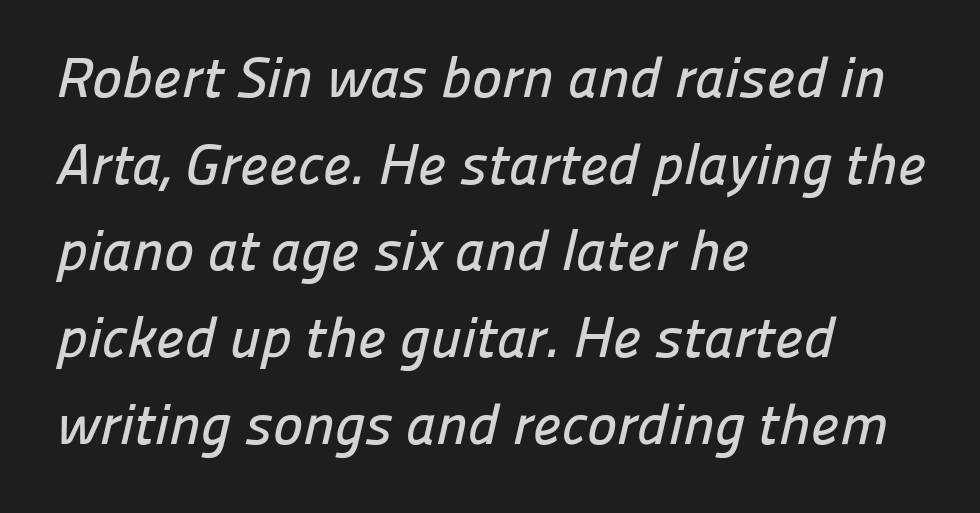
The image shows 57 px sans-serif type; set left-aligned, normal line spacing (1.52x), normal letter spacing, not underlined; low stroke contrast and a medium x-height.
